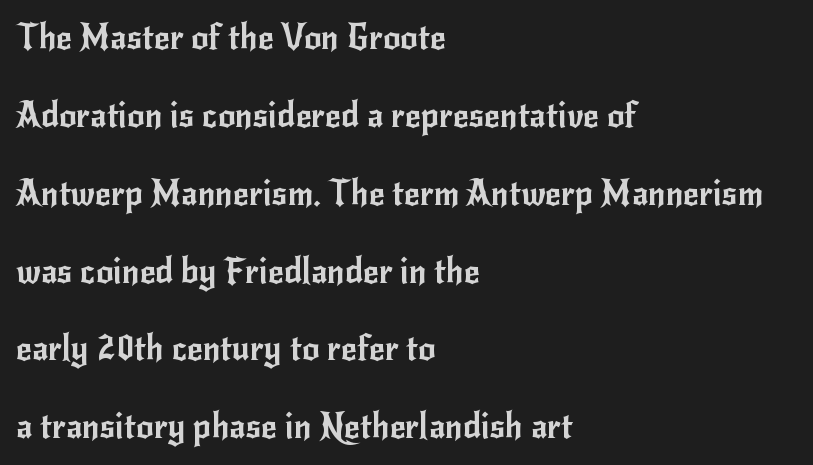
The image shows 34 px sans-serif type, upright; set left-aligned, loose line spacing (2.29x), normal letter spacing, not underlined; low stroke contrast and a small x-height.
